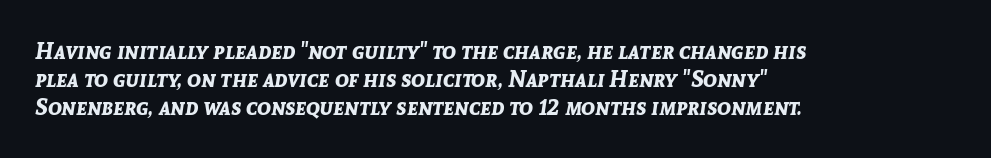
The image shows 23 px bold type, italic (leaning right); set left-aligned, line spacing 1.22x, normal letter spacing, not underlined.
